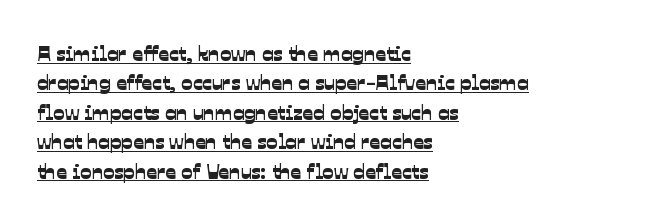
{"underline": "yes", "align": "left", "line_spacing": "normal", "line_spacing_ratio": 1.4, "letter_spacing": "normal", "letter_spacing_em": 0.0, "glyph_px": 21}
